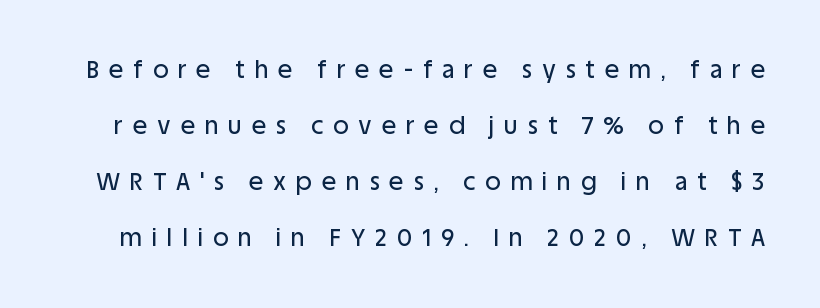
{"italic": "no", "underline": "no", "line_spacing": "loose", "line_spacing_ratio": 2.34, "letter_spacing": "wide", "letter_spacing_em": 0.41, "glyph_px": 24}
